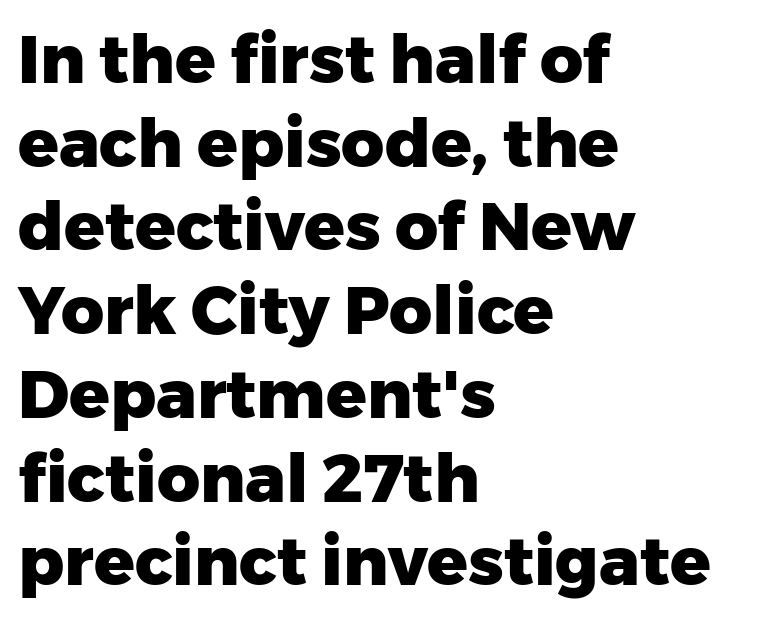
Q: Is the text bold? A: Yes.
Q: Is the text italic (slanted)? A: No, it is upright.
Q: Is the typeface a serif or a sans-serif typeface? A: Sans-serif.
Q: Is the text underlined? A: No.
Q: How is the paragraph aligned? A: Left-aligned.
Q: Is the spacing between letters normal or unusually wide? A: Normal.
Q: Is the spacing between lines tight, normal or loose? A: Normal.
Q: Width (condensed, normal, or wide)? A: Normal.
Q: Stroke contrast? A: Low.
Q: x-height? A: Medium.
Q: Monospaced? A: No.
